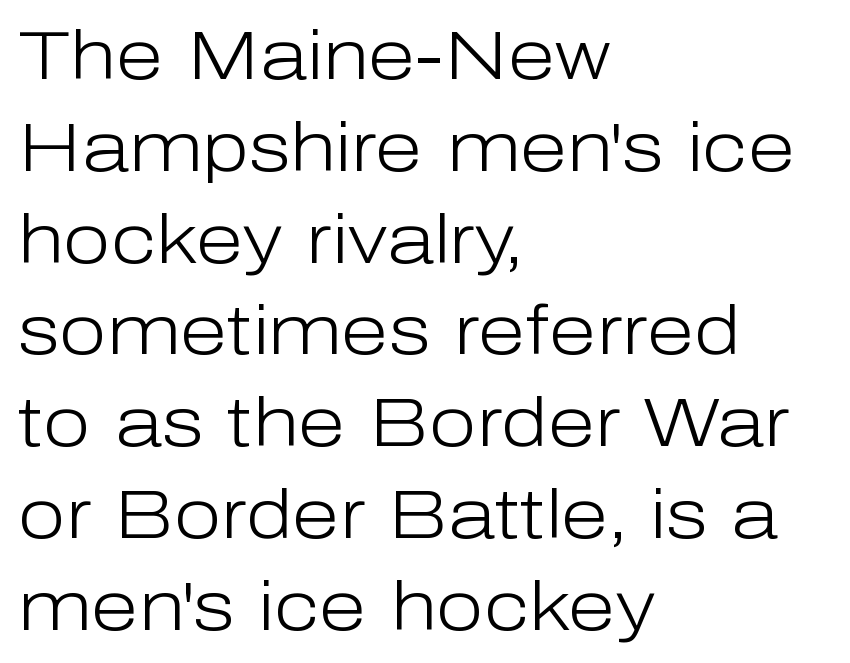
Q: Is the text bold? A: No.
Q: Is the text italic (slanted)? A: No, it is upright.
Q: Is the typeface a serif or a sans-serif typeface? A: Sans-serif.
Q: Is the text underlined? A: No.
Q: How is the paragraph aligned? A: Left-aligned.
Q: Is the spacing between letters normal or unusually wide? A: Normal.
Q: Is the spacing between lines tight, normal or loose? A: Normal.
Q: Width (condensed, normal, or wide)? A: Normal.
Q: Stroke contrast? A: Low.
Q: x-height? A: Medium.
Q: Monospaced? A: No.
